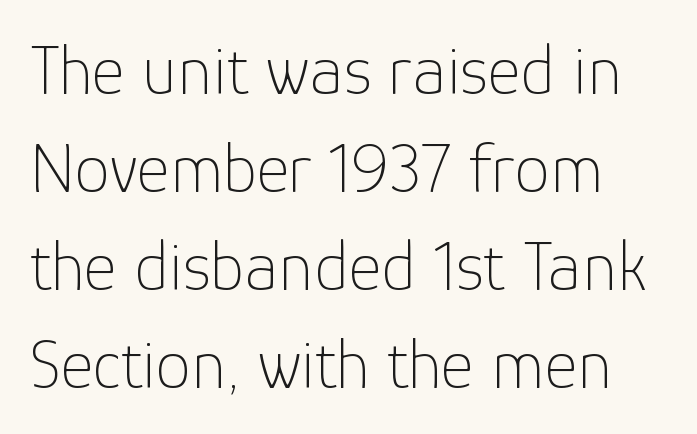
Q: Is the text bold? A: No.
Q: Is the text italic (slanted)? A: No, it is upright.
Q: Is the typeface a serif or a sans-serif typeface? A: Sans-serif.
Q: Is the text underlined? A: No.
Q: Is the spacing between letters normal or unusually wide? A: Normal.
Q: Is the spacing between lines tight, normal or loose? A: Normal.
Q: Width (condensed, normal, or wide)? A: Normal.
Q: Stroke contrast? A: Low.
Q: x-height? A: Medium.
Q: Monospaced? A: No.
